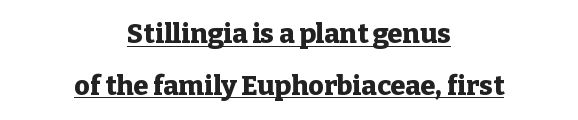
{"italic": "no", "bold": "yes", "underline": "yes", "align": "center", "line_spacing": "loose", "line_spacing_ratio": 1.91, "letter_spacing": "normal", "letter_spacing_em": 0.0, "glyph_px": 27}
